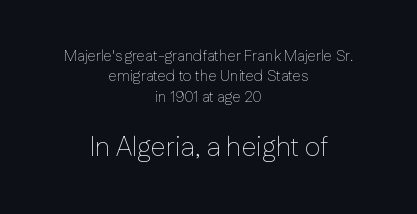
Counters stay open thanks to moderate or lighter strokes. Typesetter's note — lower block bumped up in size, upper block left smaller. Leftover space on each line is divided equally before and after the words. The rendering uses a moderate line-height, typical for paragraphs. The strip under each line holds only bare page. This sample uses an upright cut, with every glyph sitting square on the baseline.
